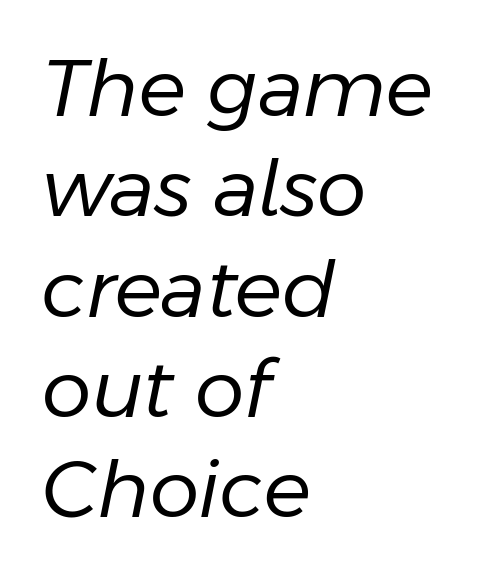
A typesetter would call this leading conventional body-copy spacing. Looks like regular typesetting: each glyph gets only the width it needs. Unmarked baselines from the first word to the last. Italic? Definitely — the glyphs are oblique.
